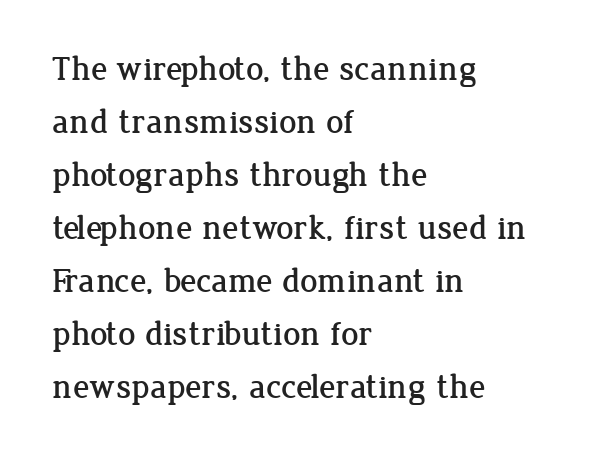
Q: Is the text italic (slanted)? A: No, it is upright.
Q: Is the typeface a serif or a sans-serif typeface? A: Serif.
Q: Is the text underlined? A: No.
Q: How is the paragraph aligned? A: Left-aligned.
Q: Is the spacing between letters normal or unusually wide? A: Normal.
Q: Is the spacing between lines tight, normal or loose? A: Normal.
Q: Width (condensed, normal, or wide)? A: Normal.
Q: Stroke contrast? A: Low.
Q: x-height? A: Medium.
Q: Monospaced? A: No.
